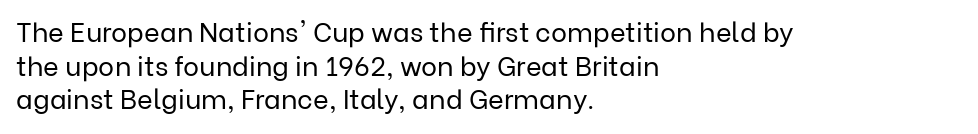
{"italic": "no", "bold": "no", "underline": "no", "align": "left", "line_spacing": "normal", "line_spacing_ratio": 1.25, "letter_spacing": "normal", "letter_spacing_em": 0.0, "glyph_px": 27}
